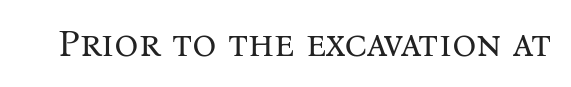
Decoration check: the copy has no underline. Note: serifs present on the glyphs. The passage shown is typed in a proportional face where columns would drift. How are the letters spaced? Ordinarily, with no added tracking. Weight: regular or lighter. Posture: vertical.
